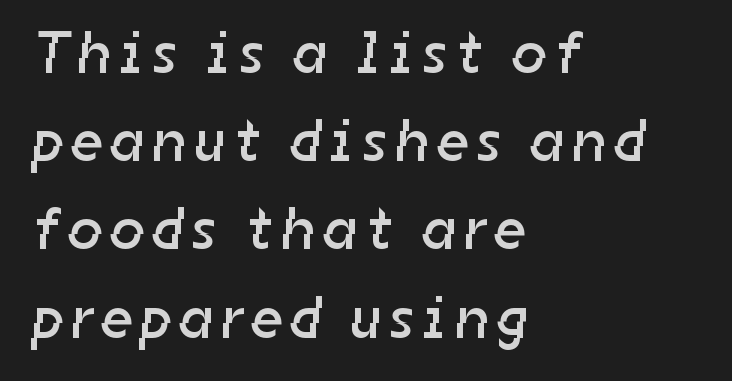
A typesetter would label this face a sans. Honestly, the row spacing looks completely unremarkable. Think standard paragraph weight, or any step lighter than that. The rag falls on the right side of this text block. The passage shown is typed in a proportional face where columns would drift. Each row of text sits above clean, open space.
